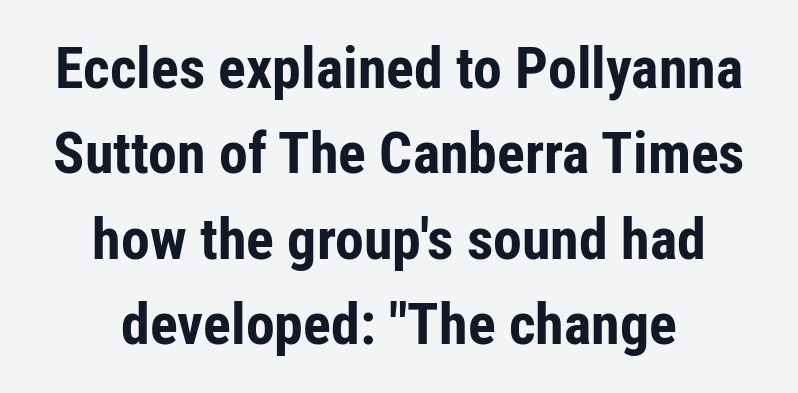
Q: Is the text bold? A: Yes.
Q: Is the text italic (slanted)? A: No, it is upright.
Q: Is the typeface a serif or a sans-serif typeface? A: Sans-serif.
Q: Is the text underlined? A: No.
Q: How is the paragraph aligned? A: Centered.
Q: Is the spacing between letters normal or unusually wide? A: Normal.
Q: Is the spacing between lines tight, normal or loose? A: Normal.
Q: Width (condensed, normal, or wide)? A: Condensed.
Q: Stroke contrast? A: Low.
Q: x-height? A: Medium.
Q: Monospaced? A: No.
